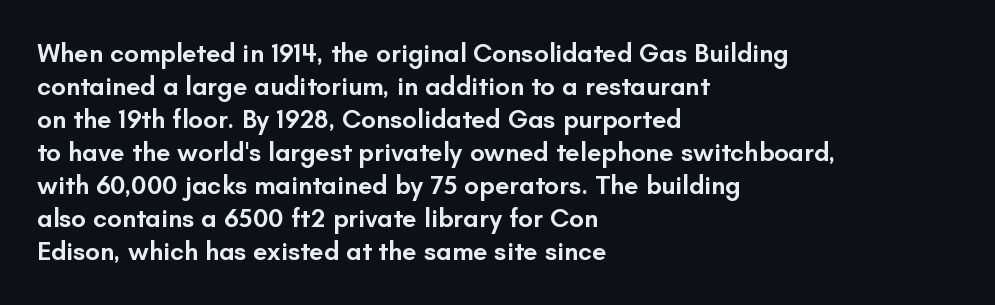
The space beneath each line is pristine and unruled. Notice how the stems are strictly vertical — no italics here. Weight: semibold (demi). Is the letter spacing exaggerated? No — it looks like the ordinary default. The line-height multiplier appears to be the usual default. Short and long lines alike share a common starting point at left.
